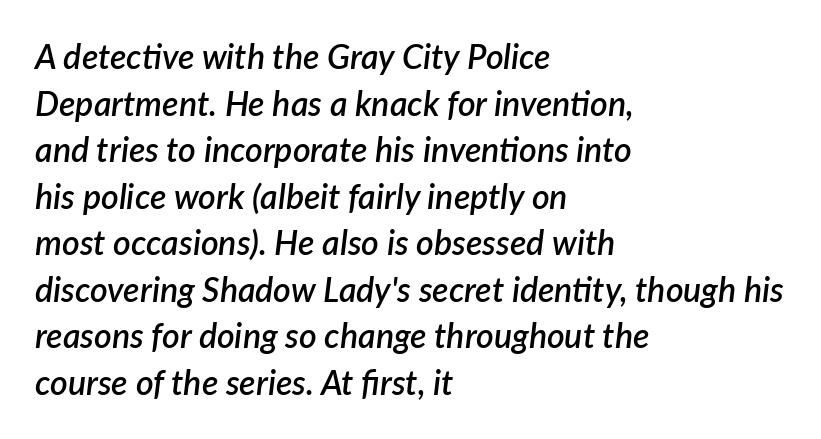
Q: Is the text bold? A: Semi-bold.
Q: Is the text italic (slanted)? A: Yes, it leans right by about 7 degrees.
Q: Is the text underlined? A: No.
Q: How is the paragraph aligned? A: Left-aligned.
Q: Is the spacing between letters normal or unusually wide? A: Normal.
Q: Is the spacing between lines tight, normal or loose? A: Normal.
Q: Width (condensed, normal, or wide)? A: Normal.
Q: Stroke contrast? A: Low.
Q: x-height? A: Medium.
Q: Monospaced? A: No.
